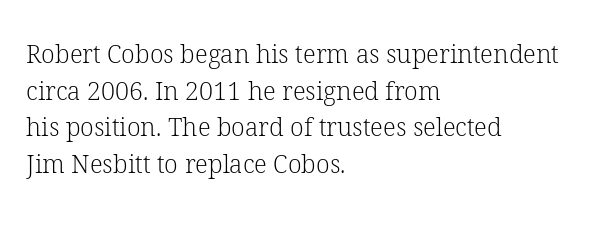
Q: Is the text bold? A: No.
Q: Is the text italic (slanted)? A: No, it is upright.
Q: Is the text underlined? A: No.
Q: How is the paragraph aligned? A: Left-aligned.
Q: Is the spacing between letters normal or unusually wide? A: Normal.
Q: Is the spacing between lines tight, normal or loose? A: Normal.
